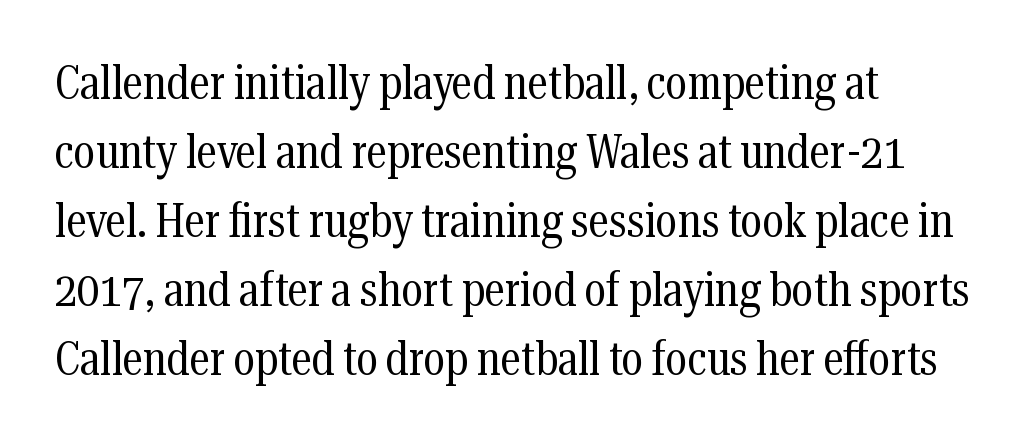
{"serif": "yes", "italic": "no", "bold": "no", "weight": "regular", "width": "condensed", "stroke_contrast": "medium", "x_height": "medium", "monospaced": "no", "underline": "no", "align": "left", "line_spacing": "normal", "line_spacing_ratio": 1.47, "letter_spacing": "normal", "letter_spacing_em": 0.0, "glyph_px": 47}
